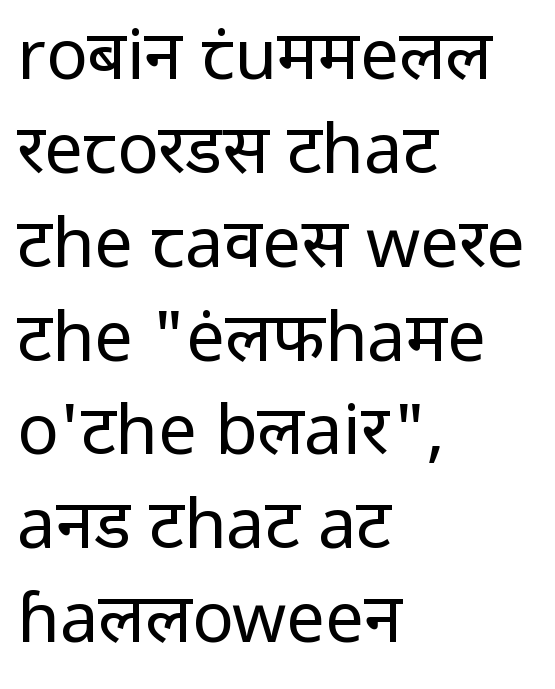
The font is comparable to plain body text, perhaps lighter. The leading is moderate, giving the passage an even texture. Is there any slant? The stems are plumb. The horizontal fit of the characters is conventional and even. The passage shown is typed in a proportional face where columns would drift. Teacher's note: observe the even left margin — that is flush-left alignment.
